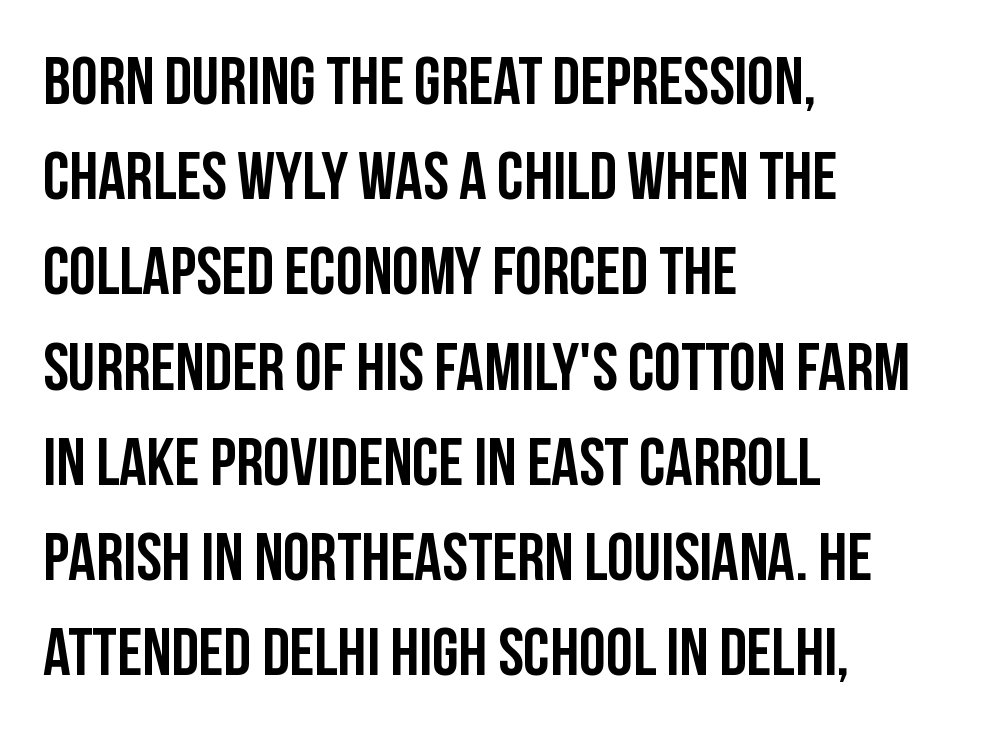
Upright lettering throughout. Thick stems and heavy bowls — unmistakably bold. Check under the words: just untouched page. The passage shown has conventional tracking throughout. The letters carry no serifs — their stems end cleanly without finishing strokes. Successive baselines arrive at the customary interval.
